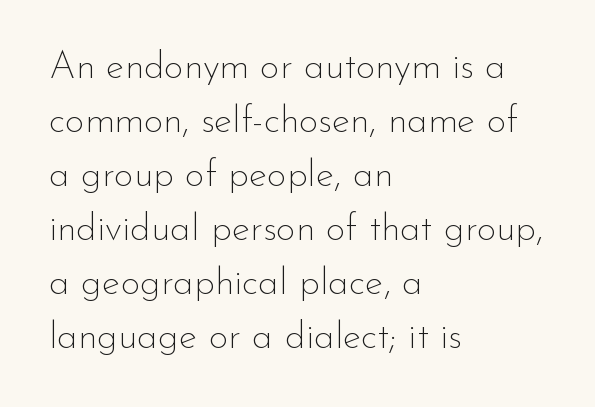
Q: Is the text bold? A: No.
Q: Is the text italic (slanted)? A: No, it is upright.
Q: Is the typeface a serif or a sans-serif typeface? A: Sans-serif.
Q: Is the text underlined? A: No.
Q: How is the paragraph aligned? A: Left-aligned.
Q: Is the spacing between letters normal or unusually wide? A: Normal.
Q: Is the spacing between lines tight, normal or loose? A: Normal.
Q: Width (condensed, normal, or wide)? A: Normal.
Q: Stroke contrast? A: Low.
Q: x-height? A: Small.
Q: Monospaced? A: No.
